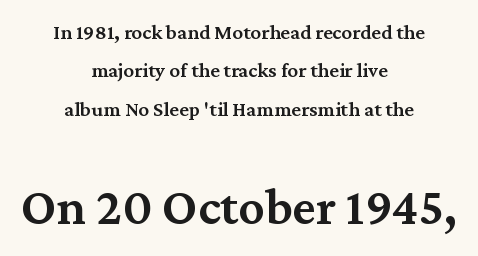
Q: Is the text bold? A: Semi-bold.
Q: Is the text italic (slanted)? A: No, it is upright.
Q: Is the typeface a serif or a sans-serif typeface? A: Serif.
Q: Is the text underlined? A: No.
Q: How is the paragraph aligned? A: Centered.
Q: Is the spacing between letters normal or unusually wide? A: Normal.
Q: Which block of text is set in a larger size, the first (top) or the second (bottom)? A: The second (bottom) one.
Q: Width (condensed, normal, or wide)? A: Normal.
Q: Stroke contrast? A: Medium.
Q: x-height? A: Medium.
Q: Monospaced? A: No.
